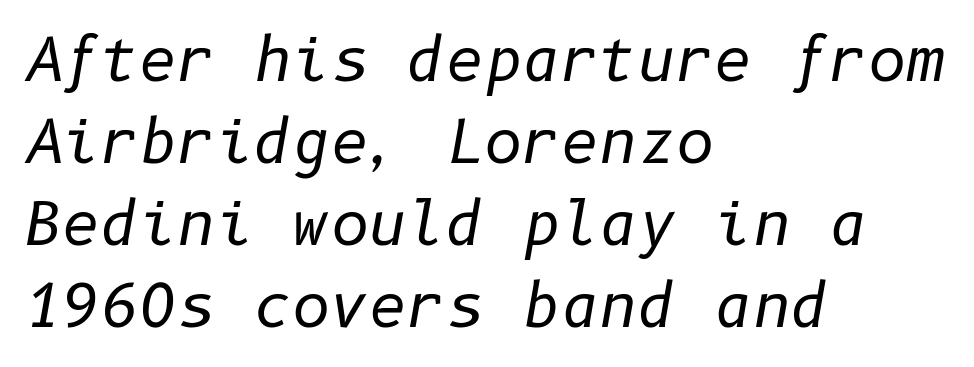
Q: Is the text bold? A: No.
Q: Is the text italic (slanted)? A: Yes, it leans right by about 10 degrees.
Q: Is the text underlined? A: No.
Q: How is the paragraph aligned? A: Left-aligned.
Q: Is the spacing between letters normal or unusually wide? A: Normal.
Q: Is the spacing between lines tight, normal or loose? A: Normal.
Q: Width (condensed, normal, or wide)? A: Normal.
Q: Stroke contrast? A: Low.
Q: x-height? A: Medium.
